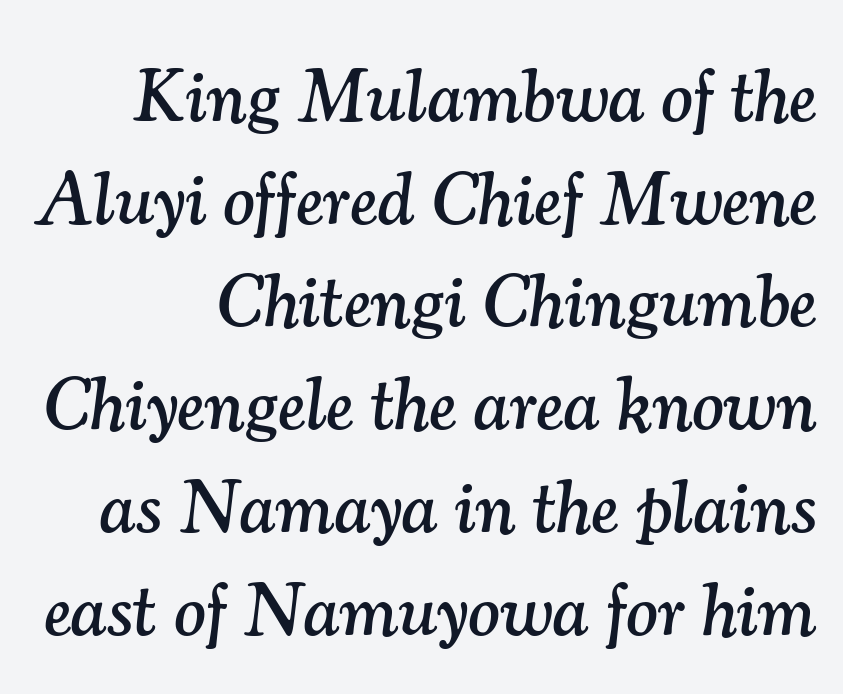
The image shows 75 px serif type, italic (leaning right); set right-aligned, normal line spacing (1.37x), normal letter spacing, not underlined; medium stroke contrast and a small x-height.
